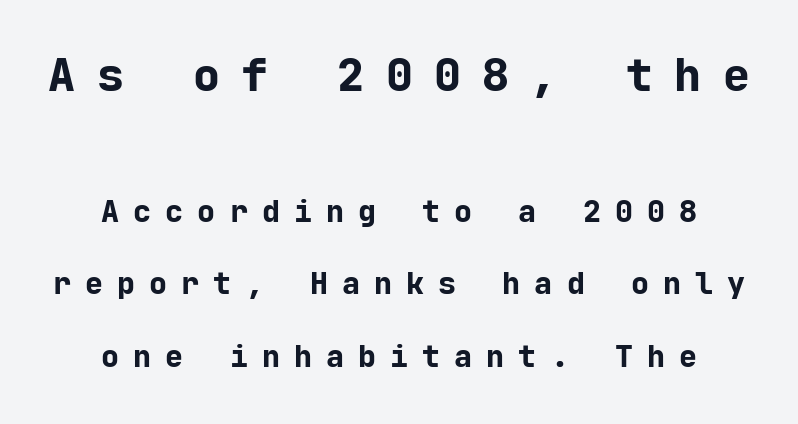
Q: Is the text bold? A: Yes.
Q: Is the text italic (slanted)? A: No, it is upright.
Q: Is the typeface a serif or a sans-serif typeface? A: Sans-serif.
Q: Is the text underlined? A: No.
Q: How is the paragraph aligned? A: Centered.
Q: Is the spacing between letters normal or unusually wide? A: Unusually wide.
Q: Is the spacing between lines tight, normal or loose? A: Loose.
Q: Which block of text is set in a larger size, the first (top) or the second (bottom)? A: The first (top) one.
Q: Width (condensed, normal, or wide)? A: Normal.
Q: Stroke contrast? A: Low.
Q: x-height? A: Medium.
Q: Monospaced? A: Yes.
